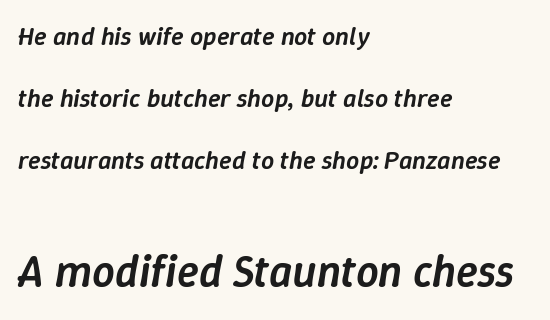
{"italic": "yes", "lean": "right", "slant_degrees": 9, "bold": "semi", "weight": "semibold", "width": "normal", "stroke_contrast": "low", "x_height": "medium", "monospaced": "no", "underline": "no", "align": "left", "line_spacing": "loose", "line_spacing_ratio": 2.39, "letter_spacing": "normal", "letter_spacing_em": 0.0, "larger_block": "second", "size_ratio": 1.73, "glyph_px": 45}
